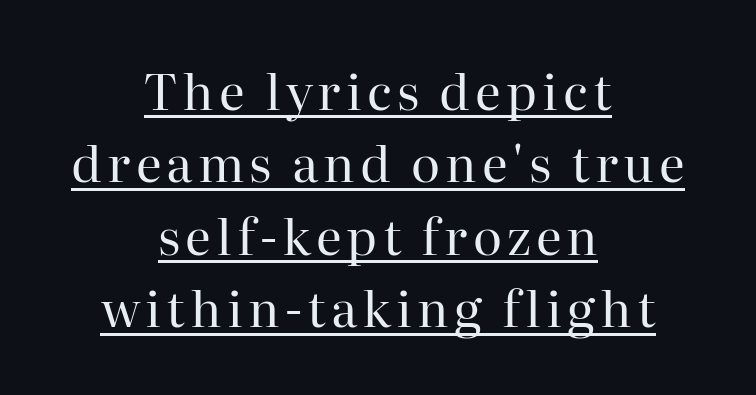
{"serif": "yes", "italic": "no", "bold": "no", "weight": "regular", "width": "normal", "stroke_contrast": "high", "x_height": "medium", "monospaced": "no", "underline": "yes", "align": "center", "line_spacing": "normal", "line_spacing_ratio": 1.45, "glyph_px": 50}
